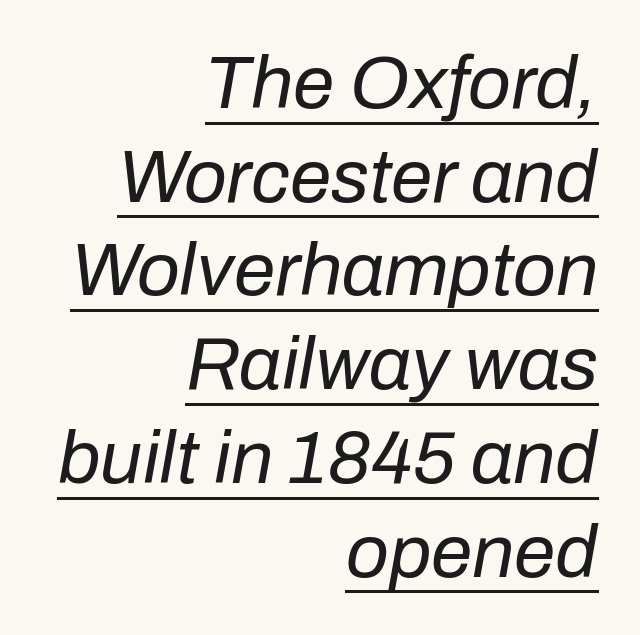
The image shows 75 px regular-weight type, italic (leaning right); set right-aligned, normal line spacing (1.25x), normal letter spacing, underlined; low stroke contrast and a medium x-height.
